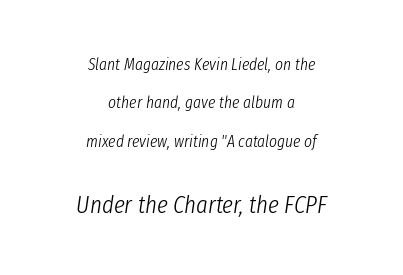
{"italic": "yes", "lean": "right", "slant_degrees": 8, "bold": "no", "underline": "no", "align": "center", "line_spacing": "loose", "line_spacing_ratio": 2.26, "letter_spacing": "normal", "letter_spacing_em": 0.0, "larger_block": "second", "size_ratio": 1.47, "glyph_px": 25}
